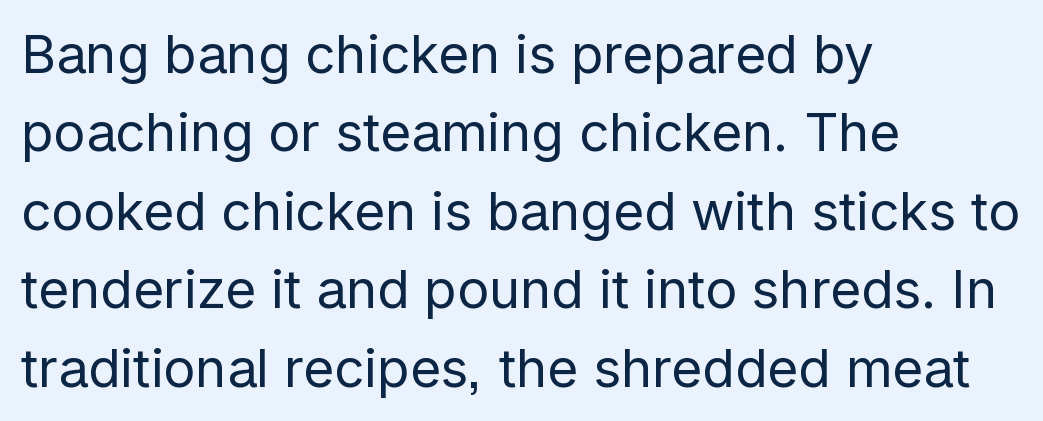
The image shows 53 px regular-weight sans-serif type, upright; set left-aligned, normal line spacing (1.48x), normal letter spacing, not underlined; low stroke contrast and a medium x-height.
